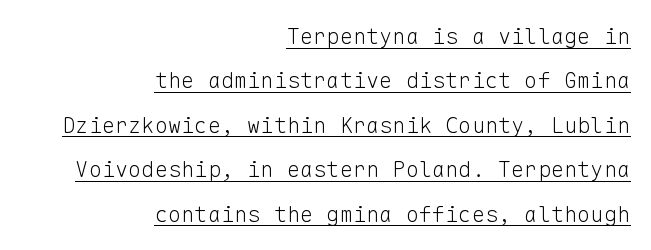
Q: Is the text bold? A: No.
Q: Is the text italic (slanted)? A: No, it is upright.
Q: Is the text underlined? A: Yes.
Q: How is the paragraph aligned? A: Right-aligned.
Q: Is the spacing between letters normal or unusually wide? A: Normal.
Q: Is the spacing between lines tight, normal or loose? A: Loose.
